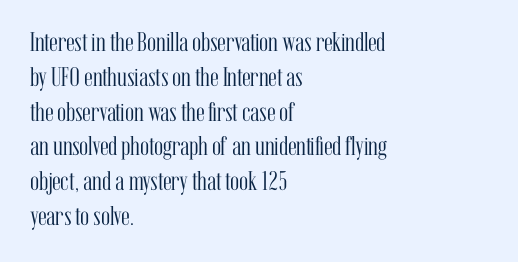
Q: Is the text bold? A: No.
Q: Is the text italic (slanted)? A: No, it is upright.
Q: Is the text underlined? A: No.
Q: How is the paragraph aligned? A: Left-aligned.
Q: Is the spacing between letters normal or unusually wide? A: Normal.
Q: Is the spacing between lines tight, normal or loose? A: Normal.
